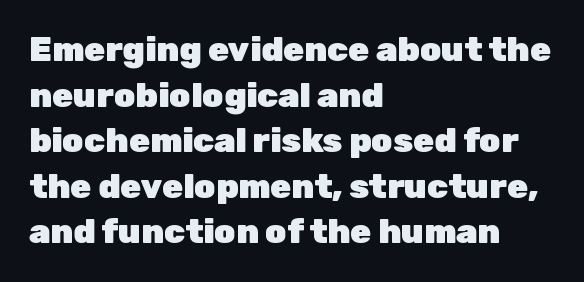
Beneath every word, the page is bare. Is the block centered? No — it sits flush against the left margin. Is the letter spacing exaggerated? No — it looks like the ordinary default. Is the type bold? Yes — the strokes are clearly thick and heavy. Spacing verdict: proportional, widths tailored to each character. Baseline-to-baseline distance is the conventional proportion of letter height.
